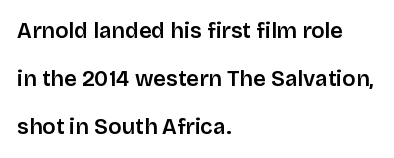
{"italic": "no", "bold": "semi", "underline": "no", "align": "left", "line_spacing": "loose", "line_spacing_ratio": 2.19, "letter_spacing": "normal", "letter_spacing_em": 0.0, "glyph_px": 22}
